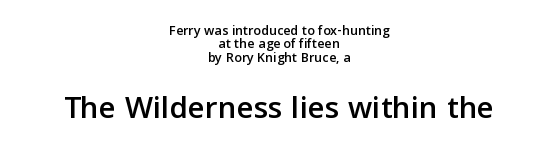
The image shows 33 px sans-serif type, upright; set centered, tight line spacing (0.95x), normal letter spacing, not underlined; the second (bottom) block is 2.36x larger; low stroke contrast and a medium x-height.
